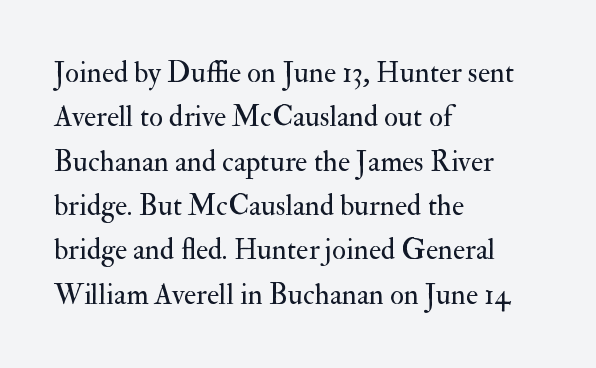
The image shows 29 px regular-weight serif type, upright; set left-aligned, normal line spacing (1.53x), normal letter spacing, not underlined; medium stroke contrast and a small x-height.
